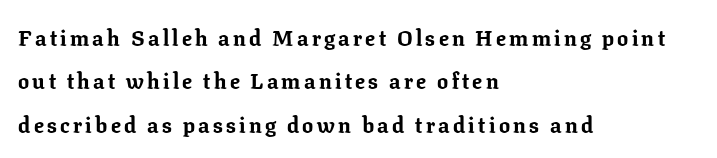
Notice how thick the strokes are: this is what a full bold looks like. The letters stand upright; this is a roman face. The space beneath each line is pristine and unruled. Does the copy run flush right? No — it runs flush left. In terms of leading, this rendering errs on the spacious side.
